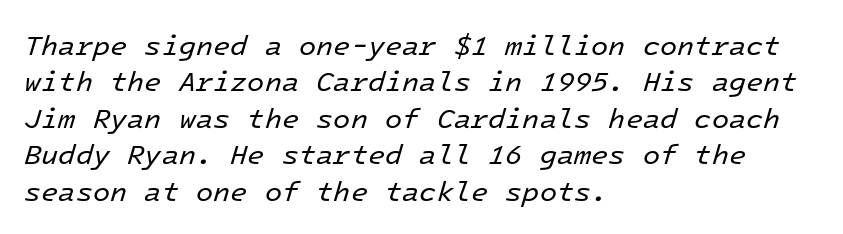
{"italic": "yes", "lean": "right", "slant_degrees": 16, "bold": "no", "weight": "regular", "width": "normal", "stroke_contrast": "low", "x_height": "medium", "monospaced": "yes", "underline": "no", "align": "left", "line_spacing": "normal", "line_spacing_ratio": 1.3, "letter_spacing": "normal", "letter_spacing_em": 0.0, "glyph_px": 28}
